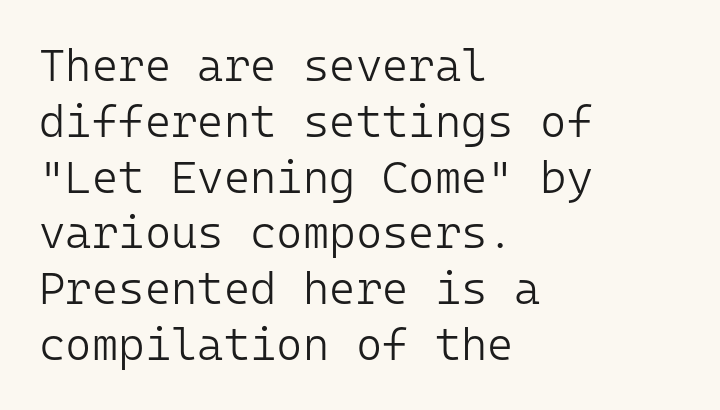
The image shows 45 px light sans-serif type, upright, monospaced; set left-aligned, line spacing 1.24x, normal letter spacing, not underlined; low stroke contrast and a medium x-height.
